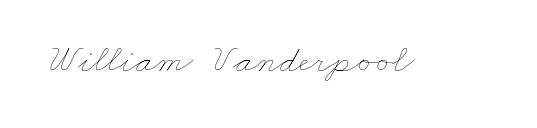
The image shows 39 px thin, wide type; set normal letter spacing, not underlined; low stroke contrast and a small x-height.
